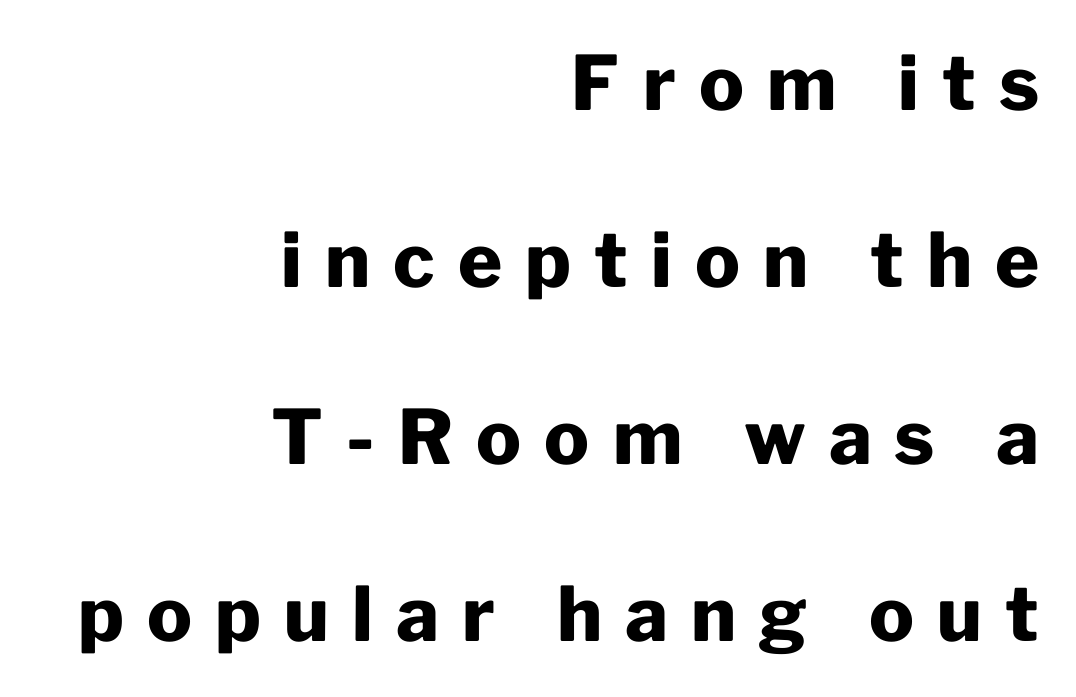
Q: Is the text bold? A: Yes.
Q: Is the text italic (slanted)? A: No, it is upright.
Q: Is the typeface a serif or a sans-serif typeface? A: Sans-serif.
Q: Is the text underlined? A: No.
Q: How is the paragraph aligned? A: Right-aligned.
Q: Is the spacing between letters normal or unusually wide? A: Unusually wide.
Q: Is the spacing between lines tight, normal or loose? A: Loose.
Q: Width (condensed, normal, or wide)? A: Normal.
Q: Stroke contrast? A: Low.
Q: x-height? A: Medium.
Q: Monospaced? A: No.
